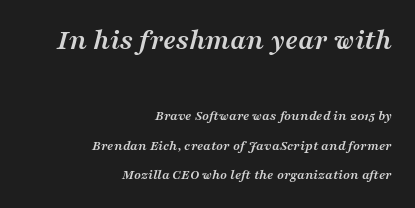
The letters sit at their default tracking, neither squeezed nor spread. Interline gaps are noticeably wide in this sample. Examine the stroke ends and you'll spot serifs. Would a proofreader flag this as italicized? Yes.
